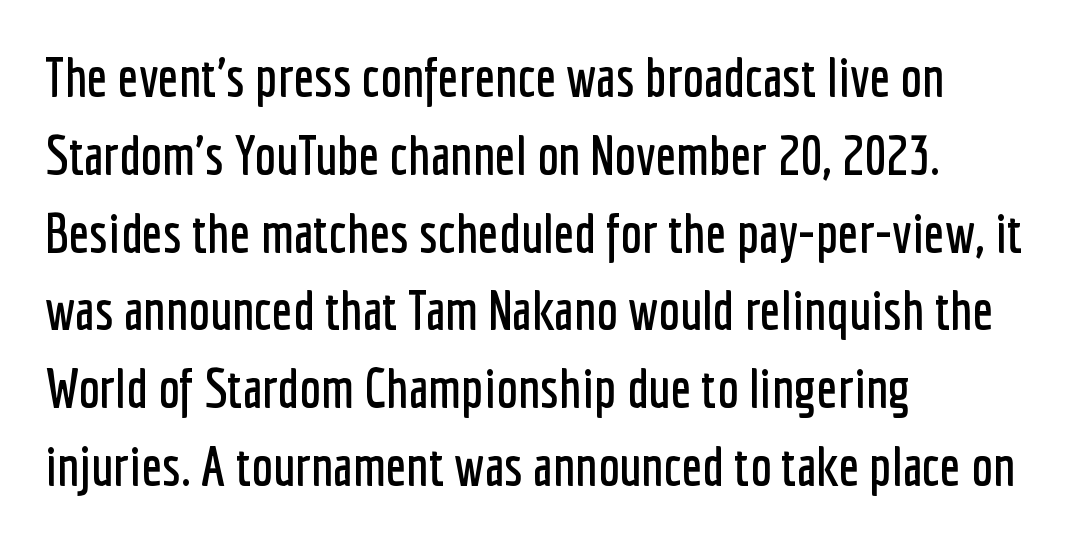
{"serif": "no", "italic": "no", "width": "condensed", "stroke_contrast": "low", "x_height": "medium", "monospaced": "no", "underline": "no", "align": "left", "line_spacing": "normal", "line_spacing_ratio": 1.44, "letter_spacing": "normal", "letter_spacing_em": 0.0, "glyph_px": 54}
